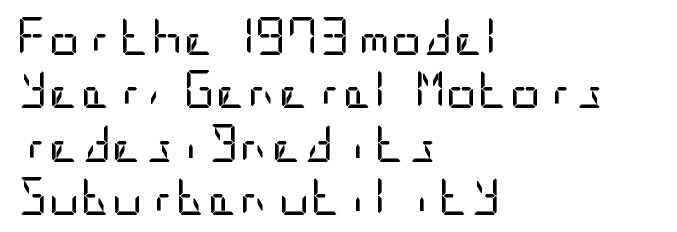
The image shows 39 px regular-weight, condensed sans-serif type, upright; set left-aligned, normal line spacing (1.37x), normal letter spacing, not underlined; low stroke contrast and a large x-height.
